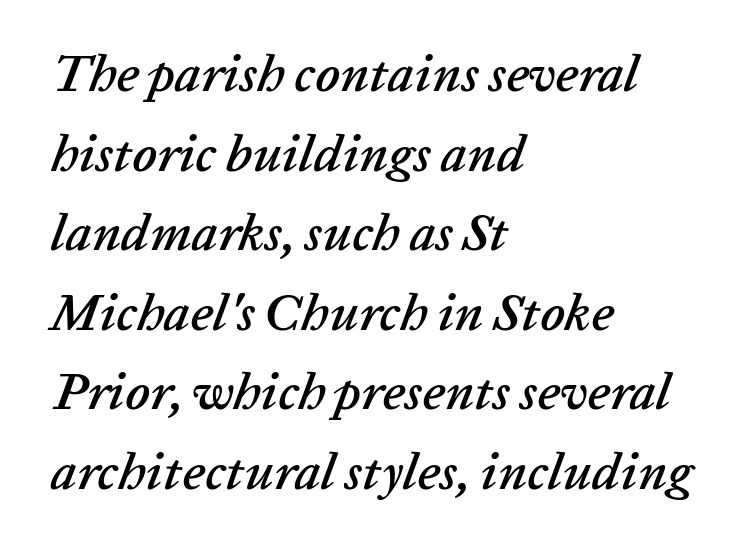
The image shows 52 px text type, italic (leaning right); set left-aligned, normal line spacing (1.53x), normal letter spacing, not underlined; low stroke contrast and a medium x-height.
